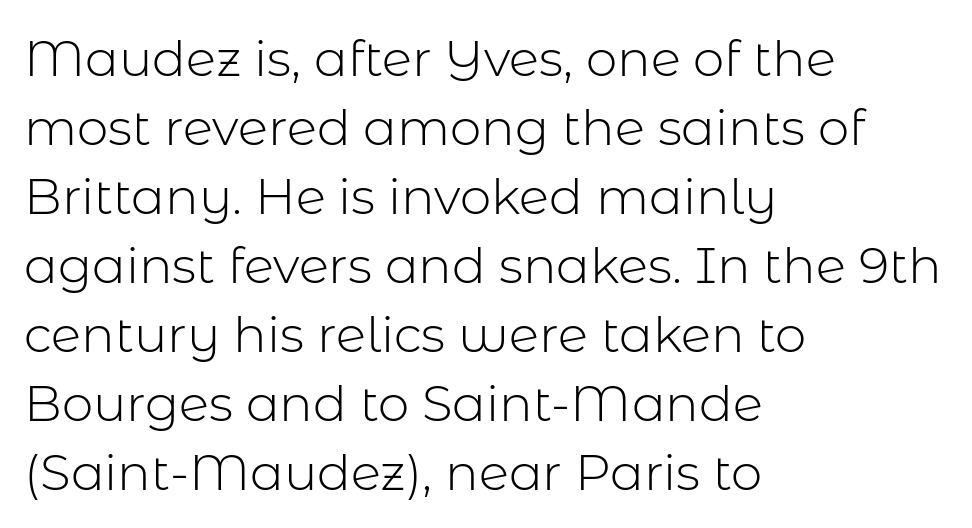
The image shows 50 px light sans-serif type, upright; set left-aligned, normal line spacing (1.38x), normal letter spacing, not underlined; low stroke contrast and a medium x-height.
